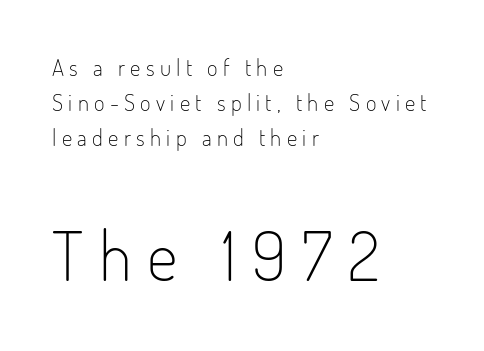
{"serif": "no", "italic": "no", "bold": "no", "weight": "light", "width": "condensed", "stroke_contrast": "low", "x_height": "small", "monospaced": "no", "underline": "no", "align": "left", "line_spacing": "normal", "line_spacing_ratio": 1.52, "letter_spacing": "wide", "letter_spacing_em": 0.23, "larger_block": "second", "size_ratio": 2.96, "glyph_px": 68}
